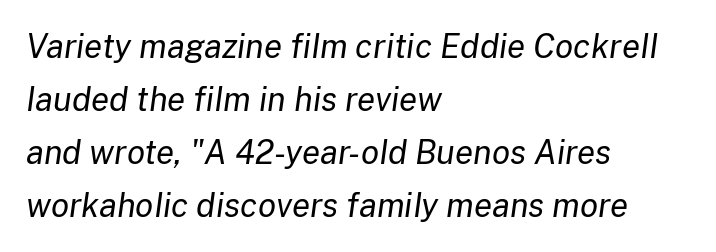
The image shows 33 px regular-weight type, italic (leaning right); set left-aligned, normal line spacing (1.61x), normal letter spacing, not underlined; low stroke contrast and a medium x-height.
